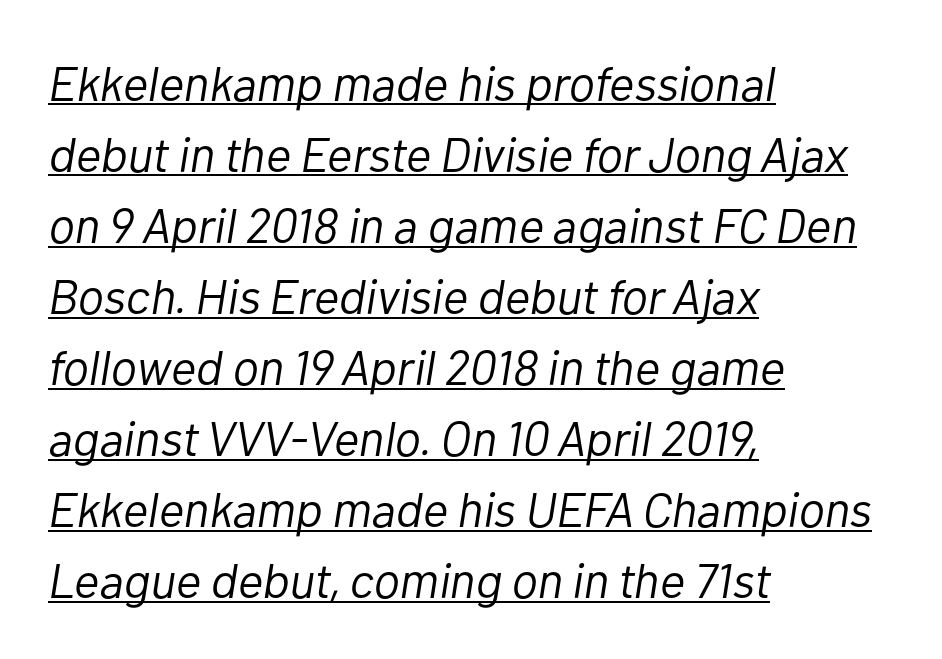
The image shows 49 px light type, italic (leaning right); set left-aligned, normal line spacing (1.45x), normal letter spacing, underlined; low stroke contrast and a medium x-height.
